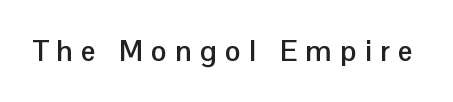
Q: Is the text bold? A: Yes.
Q: Is the text italic (slanted)? A: No, it is upright.
Q: Is the typeface a serif or a sans-serif typeface? A: Sans-serif.
Q: Is the text underlined? A: No.
Q: Is the spacing between letters normal or unusually wide? A: Unusually wide.
Q: Width (condensed, normal, or wide)? A: Normal.
Q: Stroke contrast? A: Low.
Q: x-height? A: Medium.
Q: Monospaced? A: No.
